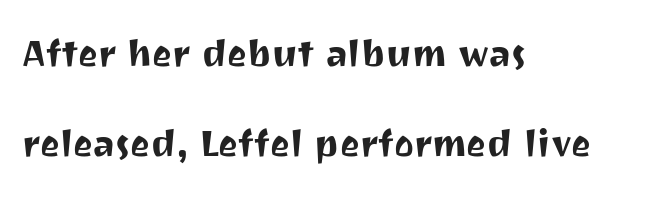
Baseline-to-baseline distance is far greater than the letter height. Here the designer chose a conventional face with non-uniform glyph widths. The passage shown has conventional tracking throughout. Tall strokes in this sample are plumb rather than angled.
